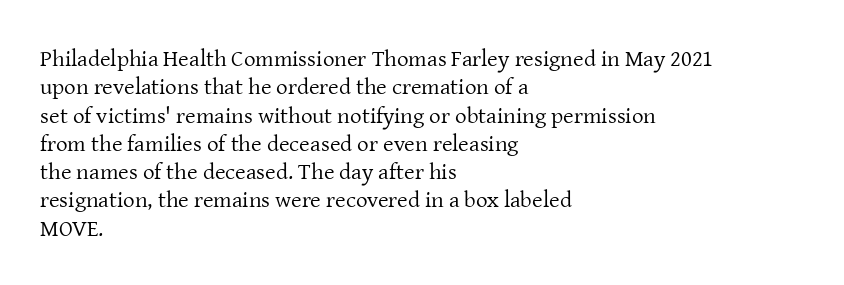
{"italic": "no", "bold": "no", "underline": "no", "align": "left", "line_spacing_ratio": 1.23, "letter_spacing": "normal", "letter_spacing_em": 0.0, "glyph_px": 23}
